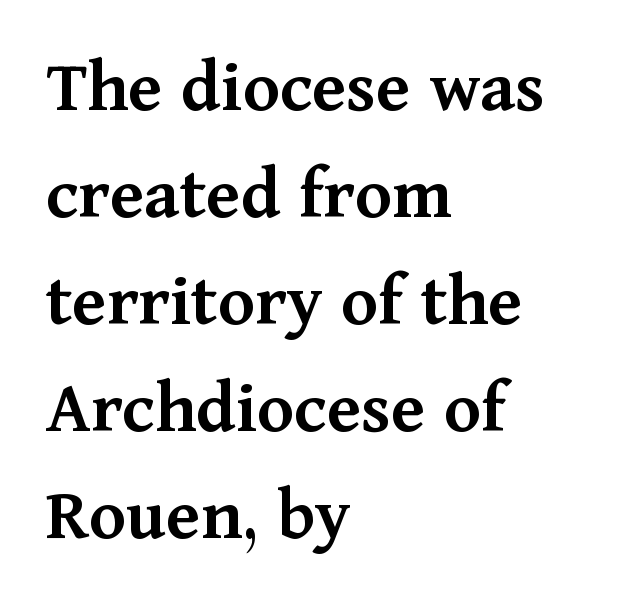
A typesetter would call this proportional, since set widths differ per character. Observe the serifs anchoring each vertical stroke in this sample. A typesetter would mark this as roman, not italic. Here the glyphs are tracked normally, forming tight word shapes. Glance below the letters and you will spot only blank space. Each new line begins a customary step beneath the previous one.
